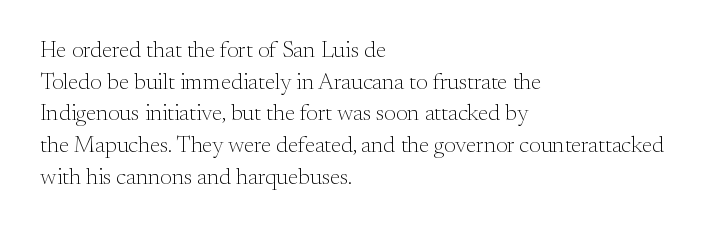
Q: Is the text bold? A: No.
Q: Is the text italic (slanted)? A: No, it is upright.
Q: Is the text underlined? A: No.
Q: How is the paragraph aligned? A: Left-aligned.
Q: Is the spacing between letters normal or unusually wide? A: Normal.
Q: Is the spacing between lines tight, normal or loose? A: Normal.
